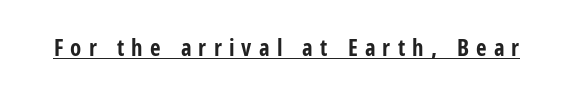
The image shows 23 px bold type, upright; set unusually wide letter spacing (+0.31 em), underlined.
